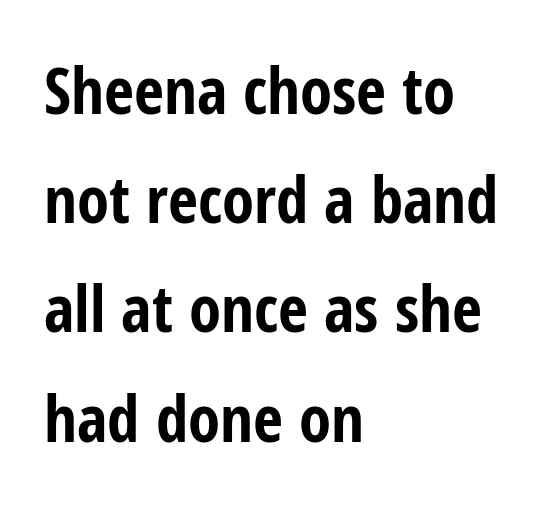
The image shows 65 px bold, condensed sans-serif type, upright; set left-aligned, normal line spacing (1.68x), normal letter spacing, not underlined; low stroke contrast and a medium x-height.
